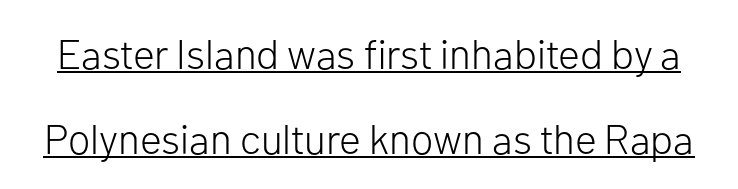
The image shows 41 px light sans-serif type, upright; set loose line spacing (2.07x), normal letter spacing, underlined; low stroke contrast and a medium x-height.
